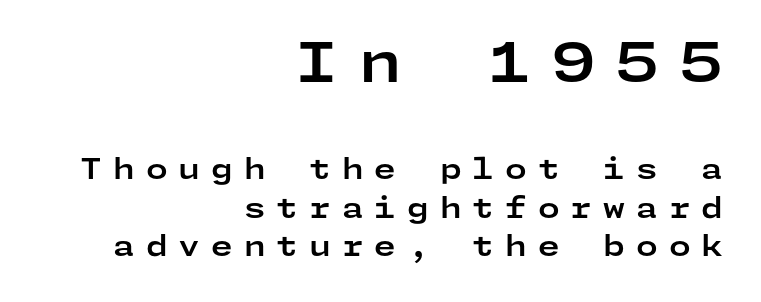
Q: Is the text bold? A: Yes.
Q: Is the text italic (slanted)? A: No, it is upright.
Q: Is the typeface a serif or a sans-serif typeface? A: Sans-serif.
Q: Is the text underlined? A: No.
Q: How is the paragraph aligned? A: Right-aligned.
Q: Is the spacing between letters normal or unusually wide? A: Unusually wide.
Q: Is the spacing between lines tight, normal or loose? A: Normal.
Q: Which block of text is set in a larger size, the first (top) or the second (bottom)? A: The first (top) one.
Q: Width (condensed, normal, or wide)? A: Wide.
Q: Stroke contrast? A: Low.
Q: x-height? A: Medium.
